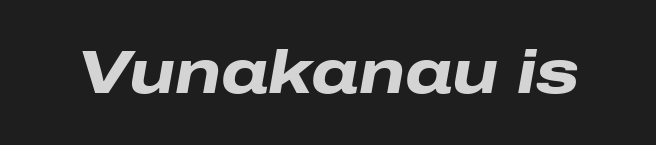
Q: Is the text bold? A: Yes.
Q: Is the text italic (slanted)? A: Yes, it leans right by about 10 degrees.
Q: Is the text underlined? A: No.
Q: Is the spacing between letters normal or unusually wide? A: Normal.
Q: Width (condensed, normal, or wide)? A: Wide.
Q: Stroke contrast? A: Low.
Q: x-height? A: Medium.
Q: Monospaced? A: No.
